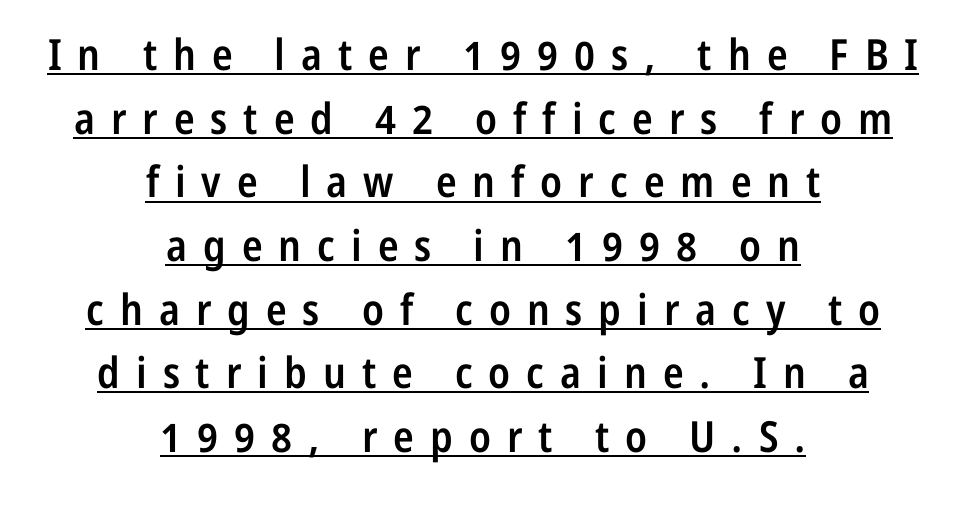
Q: Is the text bold? A: Semi-bold.
Q: Is the text italic (slanted)? A: No, it is upright.
Q: Is the typeface a serif or a sans-serif typeface? A: Sans-serif.
Q: Is the text underlined? A: Yes.
Q: How is the paragraph aligned? A: Centered.
Q: Is the spacing between letters normal or unusually wide? A: Unusually wide.
Q: Is the spacing between lines tight, normal or loose? A: Normal.
Q: Width (condensed, normal, or wide)? A: Condensed.
Q: Stroke contrast? A: Low.
Q: x-height? A: Medium.
Q: Monospaced? A: No.
